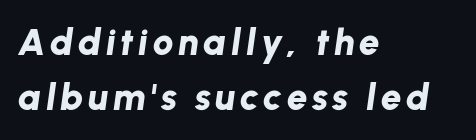
The image shows 37 px bold type, italic (leaning right); set left-aligned, normal line spacing (1.49x), not underlined; low stroke contrast and a medium x-height.
